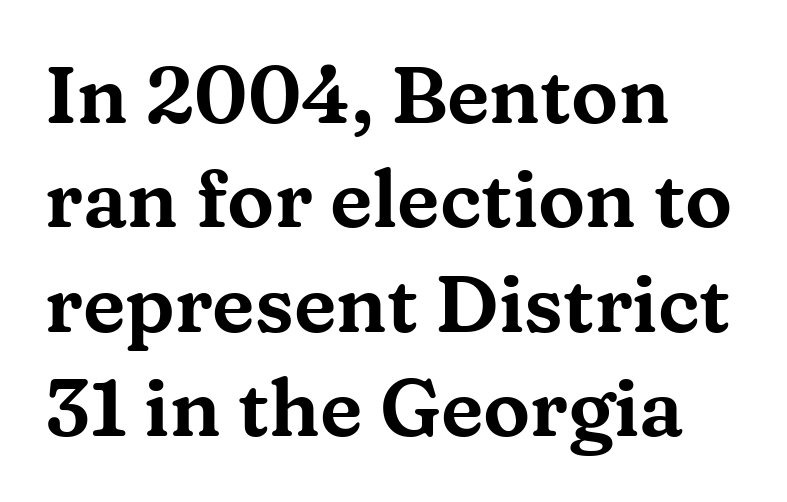
Q: Is the text italic (slanted)? A: No, it is upright.
Q: Is the typeface a serif or a sans-serif typeface? A: Serif.
Q: Is the text underlined? A: No.
Q: How is the paragraph aligned? A: Left-aligned.
Q: Is the spacing between letters normal or unusually wide? A: Normal.
Q: Is the spacing between lines tight, normal or loose? A: Normal.
Q: Width (condensed, normal, or wide)? A: Wide.
Q: Stroke contrast? A: Medium.
Q: x-height? A: Medium.
Q: Monospaced? A: No.
